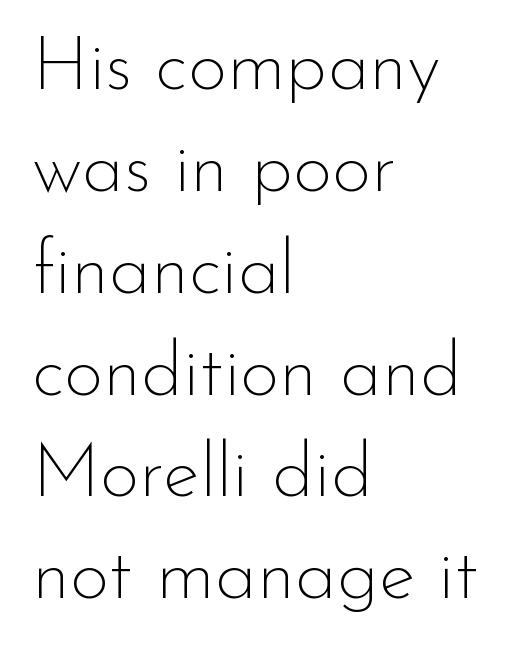
The image shows 76 px thin sans-serif type, upright; set left-aligned, normal line spacing (1.34x), normal letter spacing, not underlined; low stroke contrast and a small x-height.
